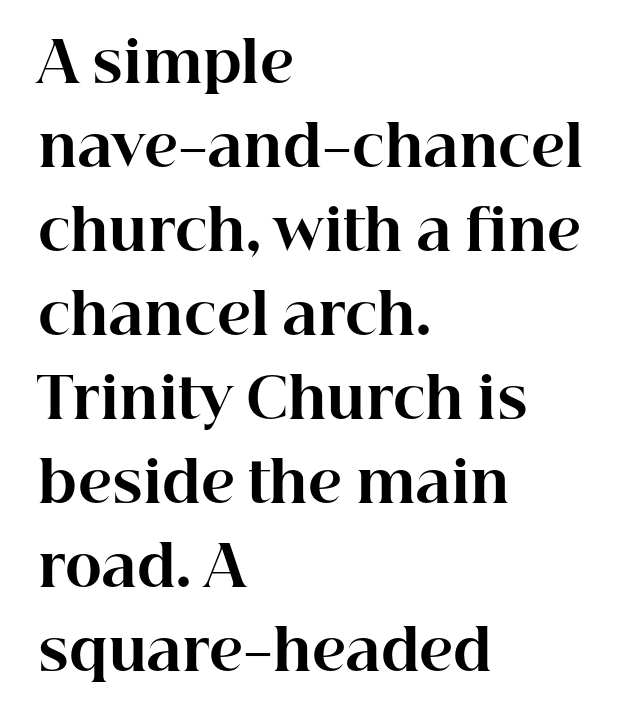
Q: Is the text bold? A: Yes.
Q: Is the text italic (slanted)? A: No, it is upright.
Q: Is the typeface a serif or a sans-serif typeface? A: Serif.
Q: Is the text underlined? A: No.
Q: How is the paragraph aligned? A: Left-aligned.
Q: Is the spacing between letters normal or unusually wide? A: Normal.
Q: Is the spacing between lines tight, normal or loose? A: Normal.
Q: Width (condensed, normal, or wide)? A: Normal.
Q: Stroke contrast? A: High.
Q: x-height? A: Medium.
Q: Monospaced? A: No.
